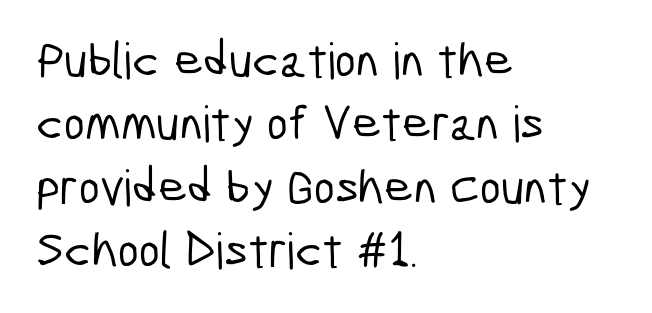
Observe the ordinary spacing: letters are neighbours, not strangers. Stroke terminals: plain, sans-serif. Reading down the block, your eye returns to a fixed left position each line. This sample has the flowing, uneven cadence of proportional lettering. The space beneath each line is pristine and unruled.
